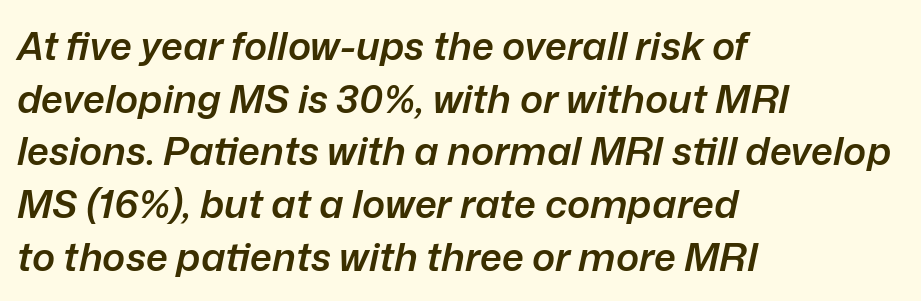
This block has exactly the height ordinary leading produces. Caption: standard tracking, unaltered. The zone under the glyphs is completely vacant. As a designer I'd log this as weight 600, semibold. Casual observation: everything's shoved over to the left.
